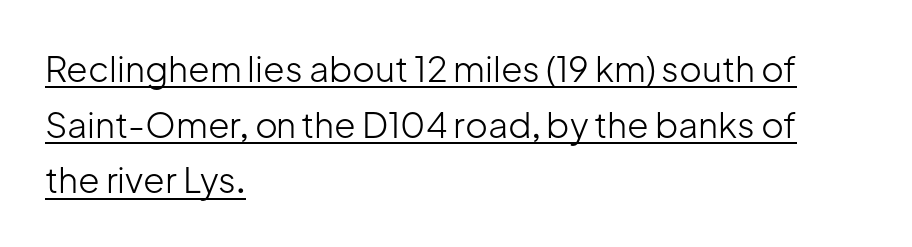
The image shows 35 px light sans-serif type, upright; set left-aligned, normal line spacing (1.59x), normal letter spacing, underlined; low stroke contrast and a medium x-height.
